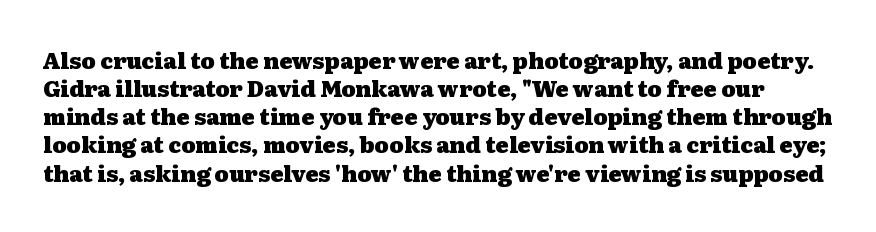
{"italic": "no", "bold": "yes", "underline": "no", "line_spacing": "normal", "line_spacing_ratio": 1.28, "letter_spacing": "normal", "letter_spacing_em": 0.0, "glyph_px": 22}
